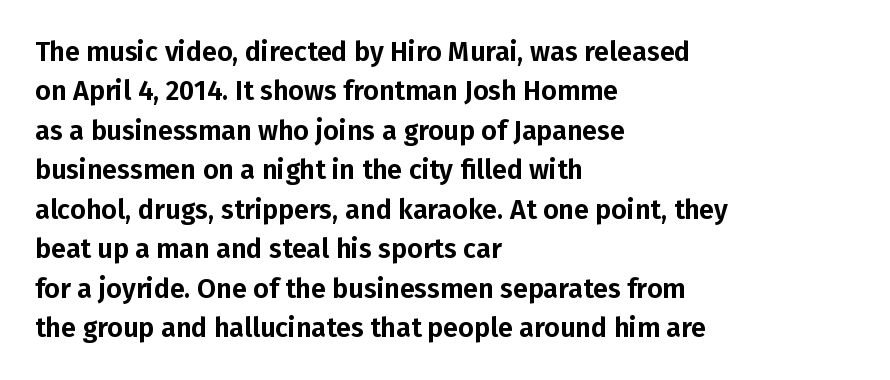
The image shows 27 px text type, upright; set left-aligned, normal line spacing (1.46x), normal letter spacing, not underlined.
